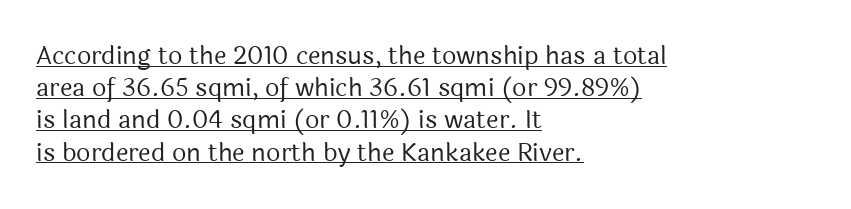
Compared with a centered layout, this one pins lines to the left instead. The sample's only ornament is a line tracing under the words. The letterforms sit at book weight or below. Spacing between characters is what you'd get straight out of the box. Evenly set lines give the paragraph a standard silhouette.
